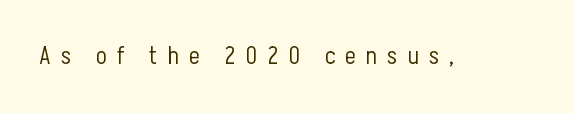
Q: Is the text bold? A: No.
Q: Is the text italic (slanted)? A: No, it is upright.
Q: Is the text underlined? A: No.
Q: Is the spacing between letters normal or unusually wide? A: Unusually wide.
